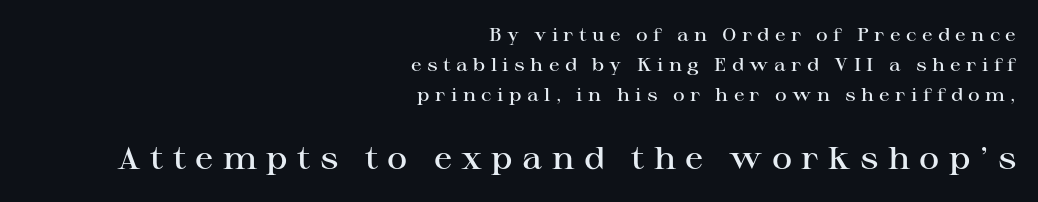
Does the type have serifs? Yes, each stem ends in a small foot. Posture: straight, roman, zero tilt. Note the varied advance widths — an 'i' is clearly narrower than an 'm'. This layout puts the modest block above and the oversized block below.
